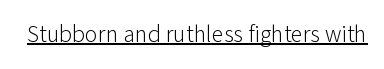
Q: Is the text bold? A: No.
Q: Is the text italic (slanted)? A: No, it is upright.
Q: Is the text underlined? A: Yes.
Q: Is the spacing between letters normal or unusually wide? A: Normal.
